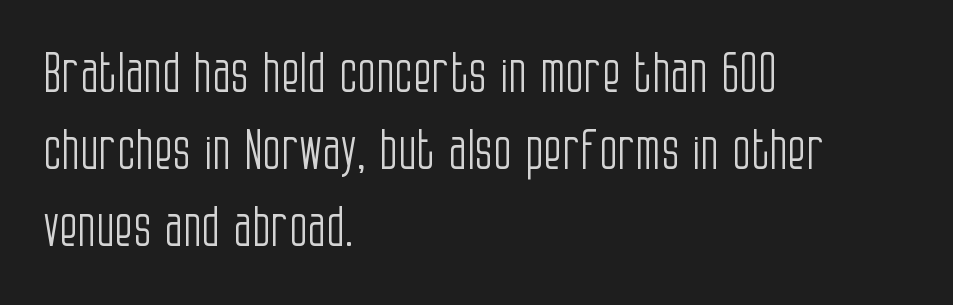
{"serif": "no", "italic": "no", "bold": "no", "weight": "light", "width": "condensed", "stroke_contrast": "low", "x_height": "large", "monospaced": "no", "underline": "no", "align": "left", "line_spacing": "normal", "line_spacing_ratio": 1.43, "letter_spacing": "normal", "letter_spacing_em": 0.0, "glyph_px": 54}
